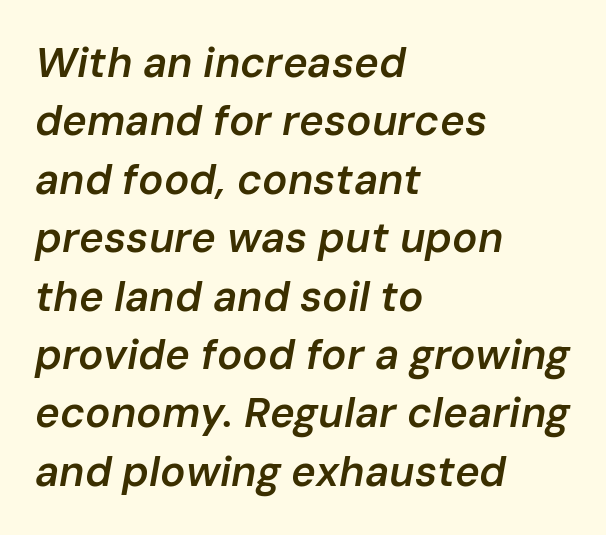
A bare baseline throughout the passage. Letter spacing: default. This sample keeps an unexceptional amount of space between lines. Italic: yes, the glyphs are oblique. Heft: intermediate — a semibold. Looks like regular typesetting: each glyph gets only the width it needs.
